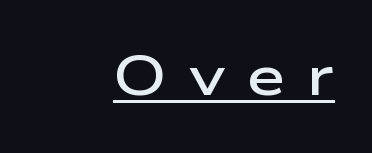
{"serif": "no", "italic": "no", "bold": "semi", "weight": "semibold", "width": "wide", "stroke_contrast": "low", "x_height": "medium", "monospaced": "no", "underline": "yes", "align": "right", "letter_spacing": "wide", "letter_spacing_em": 0.38, "glyph_px": 56}
